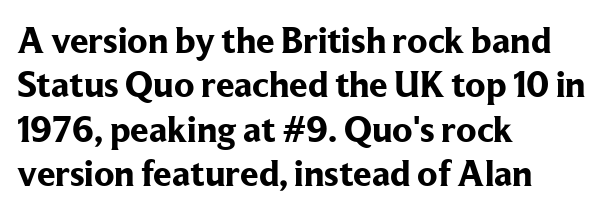
Q: Is the text bold? A: Yes.
Q: Is the text italic (slanted)? A: No, it is upright.
Q: Is the typeface a serif or a sans-serif typeface? A: Serif.
Q: Is the text underlined? A: No.
Q: How is the paragraph aligned? A: Left-aligned.
Q: Is the spacing between letters normal or unusually wide? A: Normal.
Q: Width (condensed, normal, or wide)? A: Normal.
Q: Stroke contrast? A: Low.
Q: x-height? A: Medium.
Q: Monospaced? A: No.
